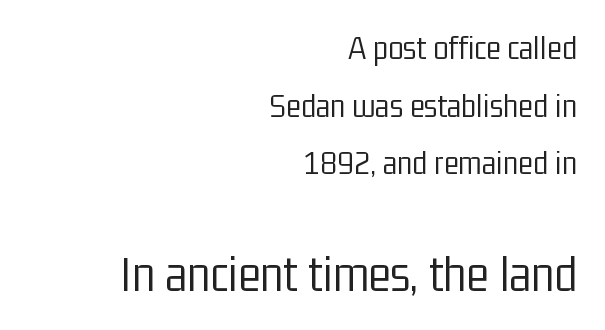
The image shows 53 px light, condensed sans-serif type, upright; set right-aligned, normal line spacing (1.65x), normal letter spacing, not underlined; the second (bottom) block is 1.51x larger; low stroke contrast and a medium x-height.
